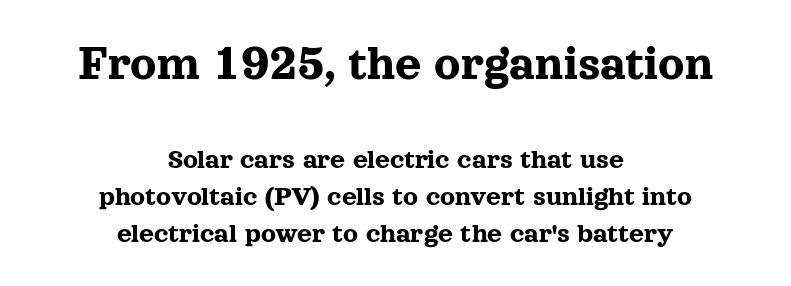
Q: Is the text italic (slanted)? A: No, it is upright.
Q: Is the typeface a serif or a sans-serif typeface? A: Serif.
Q: Is the text underlined? A: No.
Q: How is the paragraph aligned? A: Centered.
Q: Is the spacing between letters normal or unusually wide? A: Normal.
Q: Is the spacing between lines tight, normal or loose? A: Normal.
Q: Which block of text is set in a larger size, the first (top) or the second (bottom)? A: The first (top) one.
Q: Width (condensed, normal, or wide)? A: Normal.
Q: x-height? A: Medium.
Q: Monospaced? A: No.
